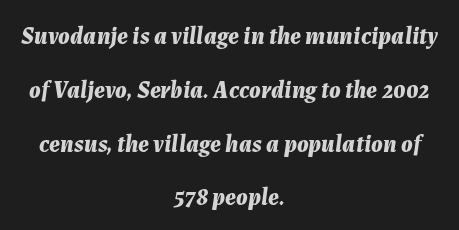
{"italic": "yes", "lean": "right", "slant_degrees": 7, "bold": "yes", "underline": "no", "align": "center", "line_spacing": "loose", "line_spacing_ratio": 2.24, "letter_spacing": "normal", "letter_spacing_em": 0.0, "glyph_px": 24}
